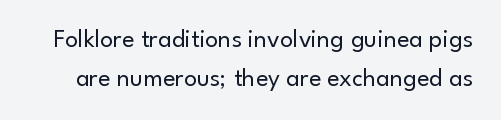
The font is comparable to plain body text, perhaps lighter. The lettering stays uniformly vertical, giving the passage a roman look. How are the letters spaced? Ordinarily, with no added tracking. The area under the type is left untouched. Normally led — the rows are evenly, conventionally spaced.
